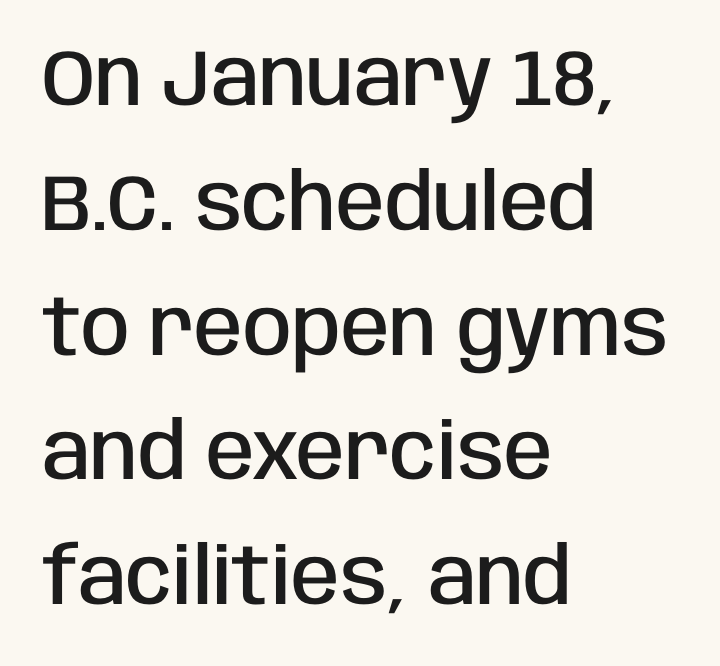
Q: Is the text bold? A: Semi-bold.
Q: Is the text italic (slanted)? A: No, it is upright.
Q: Is the typeface a serif or a sans-serif typeface? A: Sans-serif.
Q: Is the text underlined? A: No.
Q: How is the paragraph aligned? A: Left-aligned.
Q: Is the spacing between letters normal or unusually wide? A: Normal.
Q: Is the spacing between lines tight, normal or loose? A: Normal.
Q: Width (condensed, normal, or wide)? A: Condensed.
Q: Stroke contrast? A: Low.
Q: x-height? A: Large.
Q: Monospaced? A: No.
